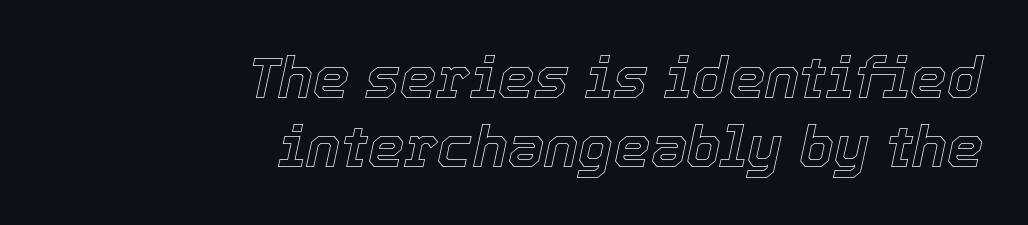
The rendering uses natural spacing where letterforms have individual widths. The lettering tilts uniformly, giving the passage an italic look. The face used here is rendered with its standard letterfit. The space directly below the letters is spotless. The text block is weighted toward the right margin, trailing off unevenly leftward.
